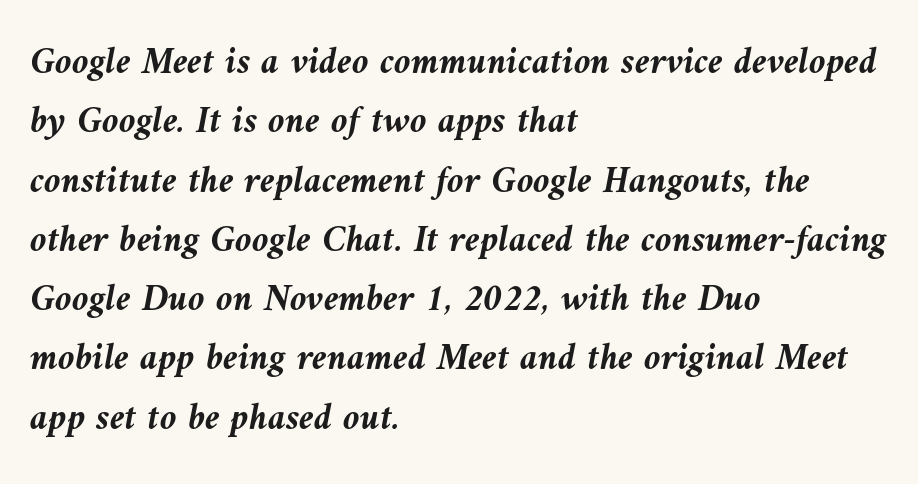
The image shows 38 px semibold type, italic (leaning left); set left-aligned, normal line spacing (1.56x), normal letter spacing, not underlined; medium stroke contrast and a medium x-height.
